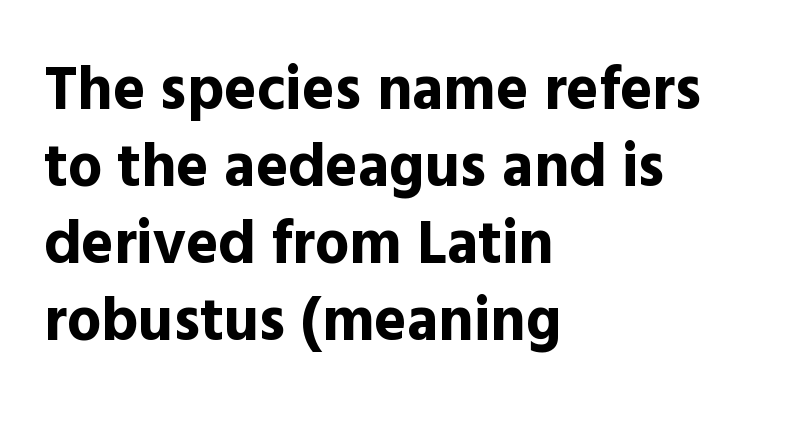
Q: Is the text bold? A: Yes.
Q: Is the text italic (slanted)? A: No, it is upright.
Q: Is the typeface a serif or a sans-serif typeface? A: Sans-serif.
Q: Is the text underlined? A: No.
Q: How is the paragraph aligned? A: Left-aligned.
Q: Is the spacing between letters normal or unusually wide? A: Normal.
Q: Is the spacing between lines tight, normal or loose? A: Normal.
Q: Width (condensed, normal, or wide)? A: Normal.
Q: x-height? A: Medium.
Q: Monospaced? A: No.
